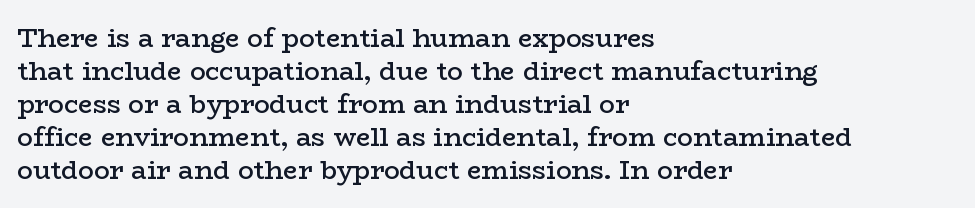
The image shows 26 px text type, upright; set left-aligned, normal line spacing (1.27x), normal letter spacing, not underlined.
